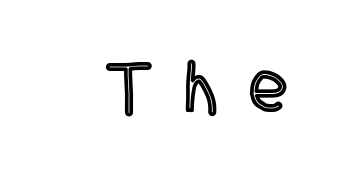
The image shows 73 px condensed type, upright; set unusually wide letter spacing (+0.41 em), not underlined; a large x-height.
